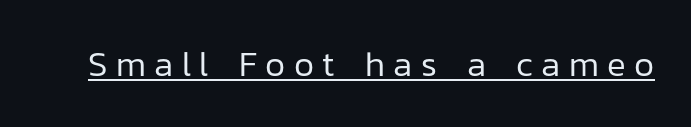
{"serif": "no", "italic": "no", "bold": "no", "weight": "regular", "width": "normal", "stroke_contrast": "low", "x_height": "medium", "monospaced": "no", "underline": "yes", "letter_spacing": "wide", "letter_spacing_em": 0.24, "glyph_px": 35}
